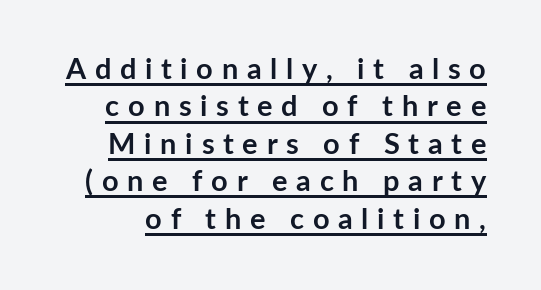
The image shows 29 px semibold sans-serif type, upright; set normal line spacing (1.29x), unusually wide letter spacing (+0.3 em), underlined; low stroke contrast and a medium x-height.
